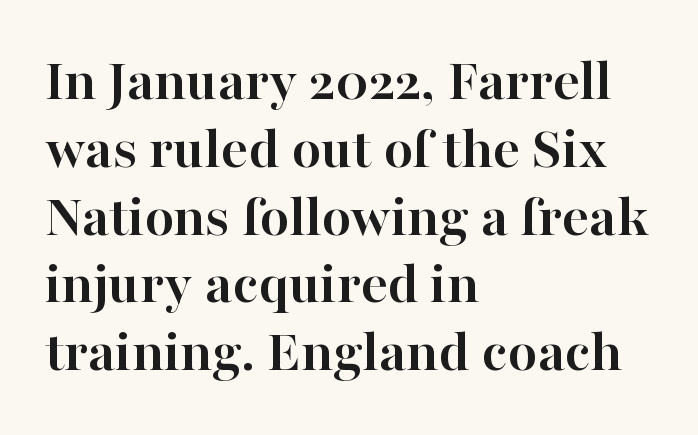
Serifs: yes, visible at the terminals of the letterforms. The lines are quadded left. Decoration check: the copy has no underline. The passage shown is typed in a proportional face where columns would drift. Notice how descenders almost collide with the ascenders below — that's tight leading.
